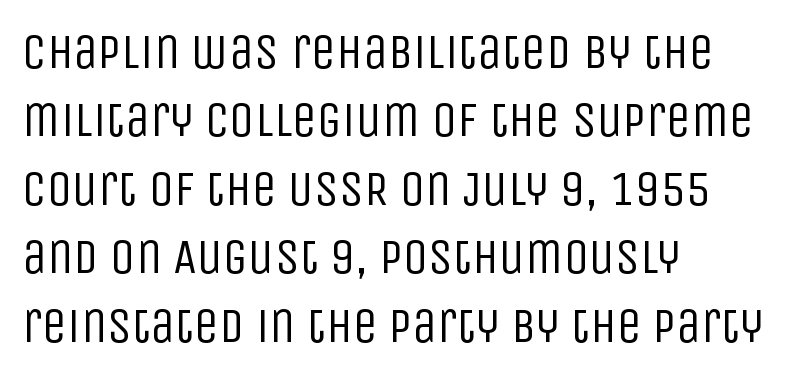
The image shows 50 px regular-weight, condensed sans-serif type, upright; set left-aligned, normal line spacing (1.37x), normal letter spacing, not underlined; low stroke contrast and a large x-height.
